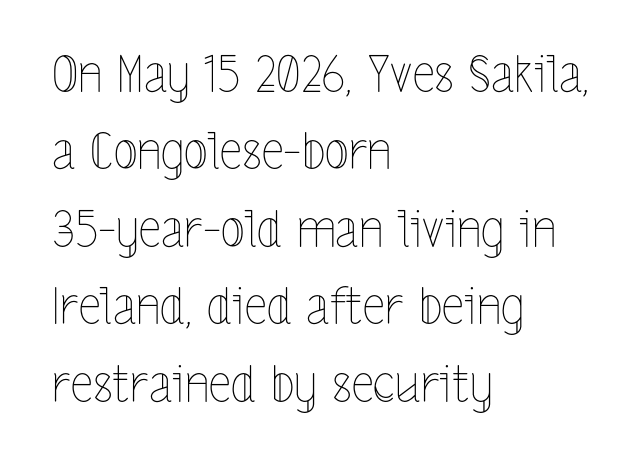
Q: Is the text bold? A: No.
Q: Is the text italic (slanted)? A: No, it is upright.
Q: Is the text underlined? A: No.
Q: How is the paragraph aligned? A: Left-aligned.
Q: Is the spacing between letters normal or unusually wide? A: Normal.
Q: Is the spacing between lines tight, normal or loose? A: Normal.
Q: Width (condensed, normal, or wide)? A: Condensed.
Q: x-height? A: Medium.
Q: Monospaced? A: No.
